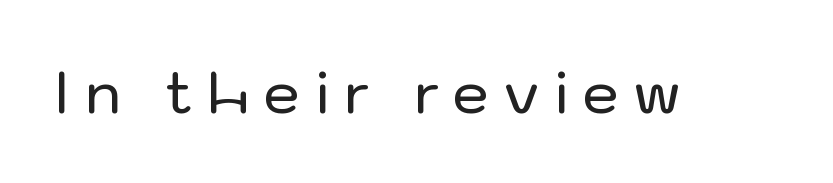
Q: Is the text italic (slanted)? A: No, it is upright.
Q: Is the typeface a serif or a sans-serif typeface? A: Sans-serif.
Q: Is the text underlined? A: No.
Q: Is the spacing between letters normal or unusually wide? A: Unusually wide.
Q: Width (condensed, normal, or wide)? A: Normal.
Q: Stroke contrast? A: Low.
Q: x-height? A: Medium.
Q: Monospaced? A: No.
